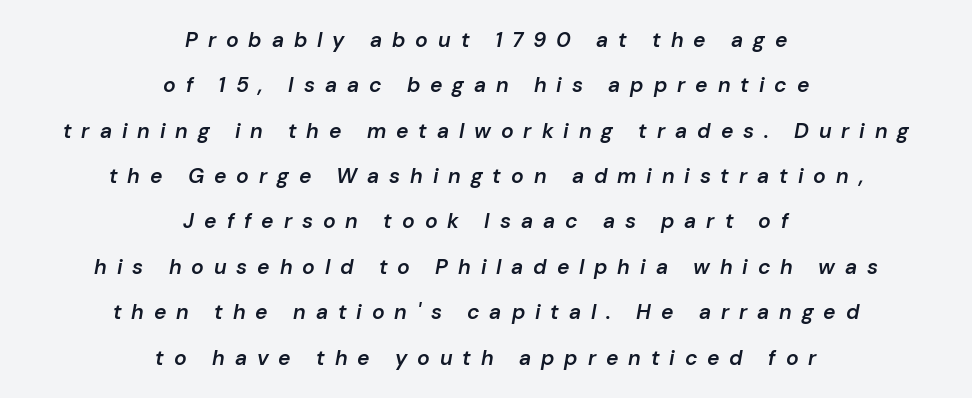
Q: Is the text bold? A: Semi-bold.
Q: Is the text italic (slanted)? A: Yes, it leans right by about 10 degrees.
Q: Is the text underlined? A: No.
Q: How is the paragraph aligned? A: Centered.
Q: Is the spacing between letters normal or unusually wide? A: Unusually wide.
Q: Is the spacing between lines tight, normal or loose? A: Loose.
